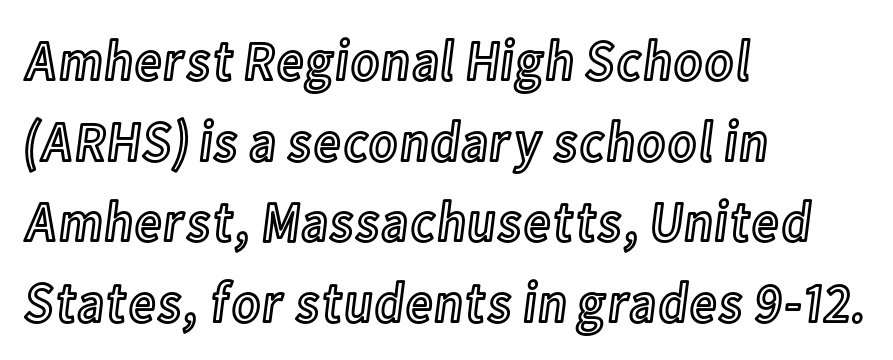
The image shows 58 px condensed type; set left-aligned, normal line spacing (1.39x), normal letter spacing, not underlined; a medium x-height.
